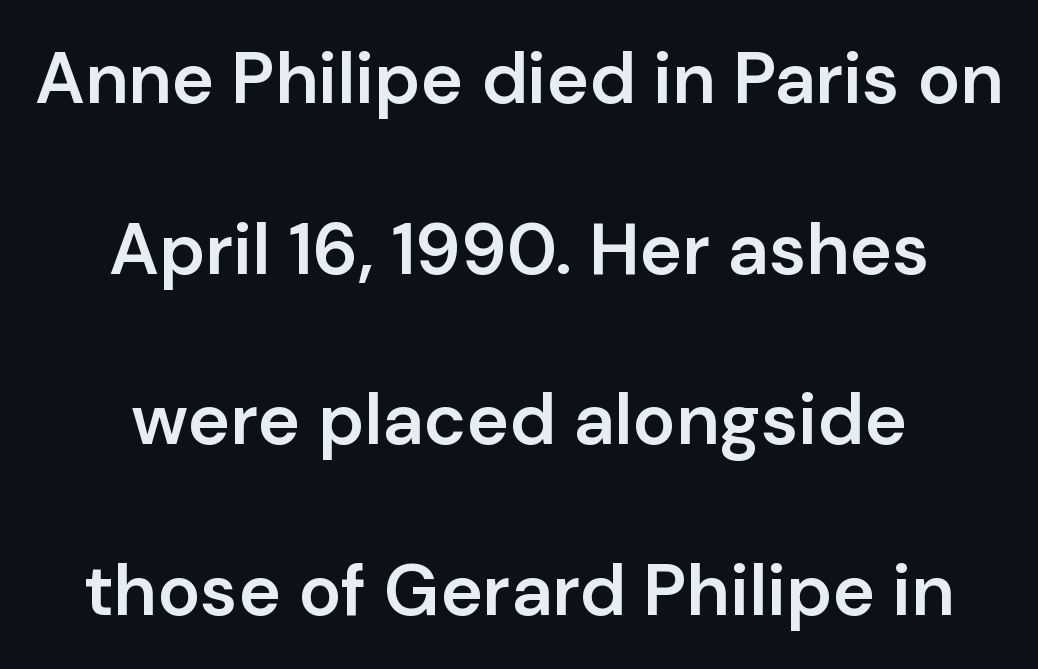
{"serif": "no", "italic": "no", "bold": "semi", "weight": "semibold", "width": "normal", "stroke_contrast": "low", "x_height": "medium", "monospaced": "no", "underline": "no", "align": "center", "line_spacing": "loose", "line_spacing_ratio": 2.37, "letter_spacing": "normal", "letter_spacing_em": 0.0, "glyph_px": 72}
